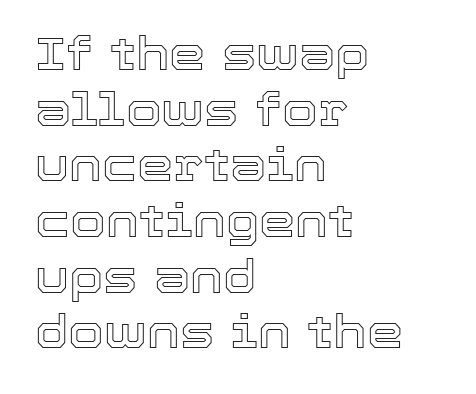
Ordinary non-slanted type is in use. These lines are set flush left with a ragged right edge. The letters advance in unequal steps, a hallmark of proportional type. Nobody drew a line under any word here.
